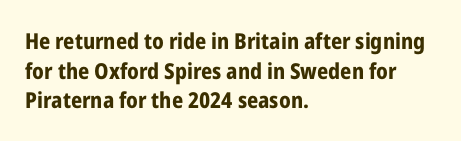
Caption: standard tracking, unaltered. Bold? Absolutely — the strokes are thick and heavy. Where is the straight margin? On the left. The line-height multiplier appears to be the usual default. Underlining? Definitely not there. Upright lettering throughout.
